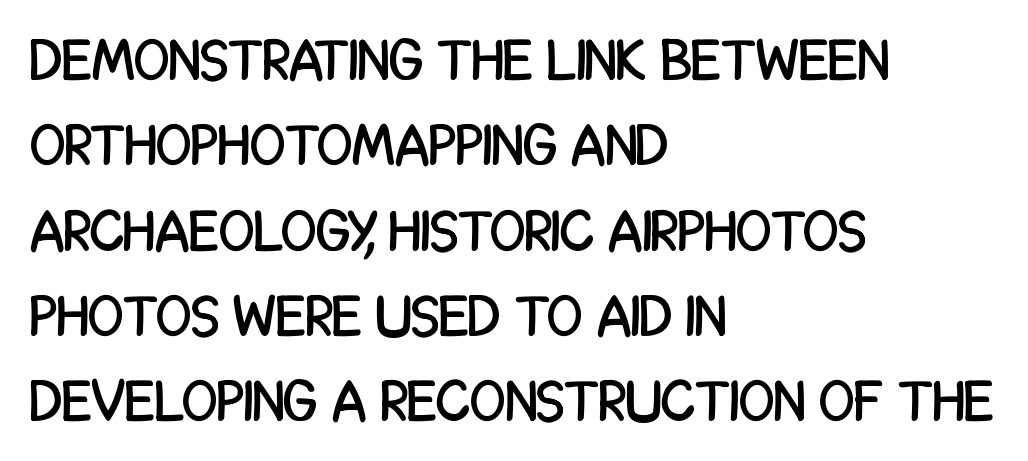
Q: Is the text italic (slanted)? A: No, it is upright.
Q: Is the typeface a serif or a sans-serif typeface? A: Sans-serif.
Q: Is the text underlined? A: No.
Q: How is the paragraph aligned? A: Left-aligned.
Q: Is the spacing between letters normal or unusually wide? A: Normal.
Q: Is the spacing between lines tight, normal or loose? A: Normal.
Q: Width (condensed, normal, or wide)? A: Condensed.
Q: Stroke contrast? A: Low.
Q: x-height? A: Large.
Q: Monospaced? A: No.
